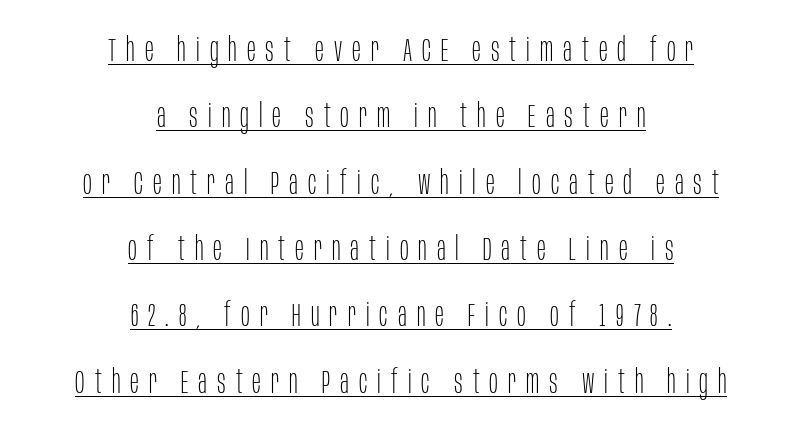
{"serif": "no", "italic": "no", "bold": "no", "weight": "thin", "width": "condensed", "stroke_contrast": "low", "x_height": "large", "monospaced": "no", "underline": "yes", "align": "center", "line_spacing": "loose", "line_spacing_ratio": 2.01, "letter_spacing": "wide", "letter_spacing_em": 0.3, "glyph_px": 33}
